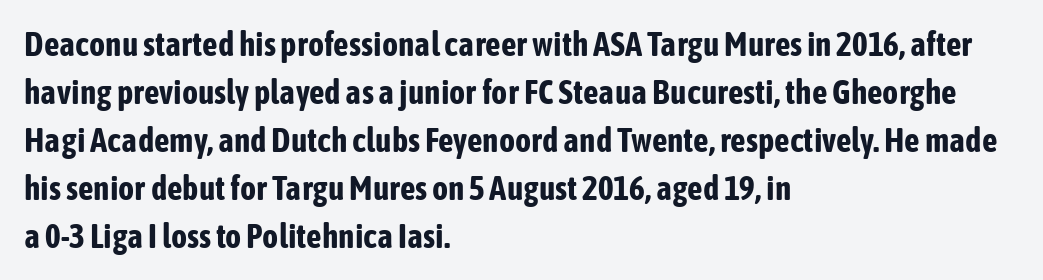
{"serif": "no", "italic": "no", "bold": "yes", "weight": "bold", "width": "condensed", "stroke_contrast": "low", "x_height": "medium", "monospaced": "no", "underline": "no", "align": "left", "line_spacing": "normal", "line_spacing_ratio": 1.41, "letter_spacing": "normal", "letter_spacing_em": 0.0, "glyph_px": 34}
